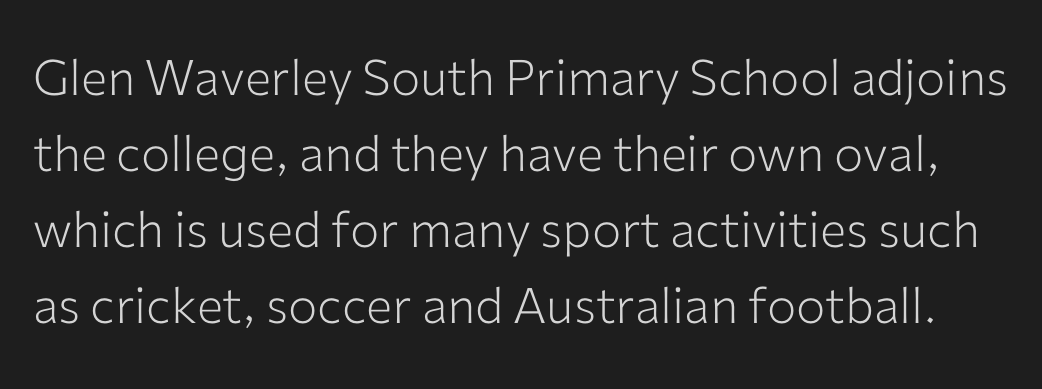
{"serif": "no", "italic": "no", "bold": "no", "weight": "light", "width": "normal", "stroke_contrast": "low", "x_height": "medium", "monospaced": "no", "underline": "no", "line_spacing": "normal", "line_spacing_ratio": 1.55, "letter_spacing": "normal", "letter_spacing_em": 0.0, "glyph_px": 49}
